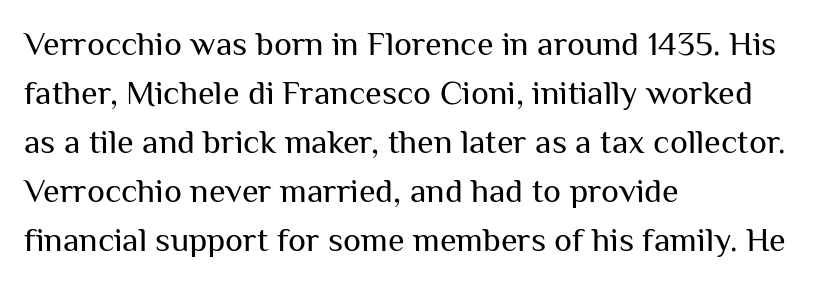
{"serif": "no", "italic": "no", "bold": "no", "weight": "regular", "width": "normal", "stroke_contrast": "medium", "x_height": "medium", "monospaced": "no", "underline": "no", "align": "left", "line_spacing": "normal", "line_spacing_ratio": 1.44, "letter_spacing": "normal", "letter_spacing_em": 0.0, "glyph_px": 34}
